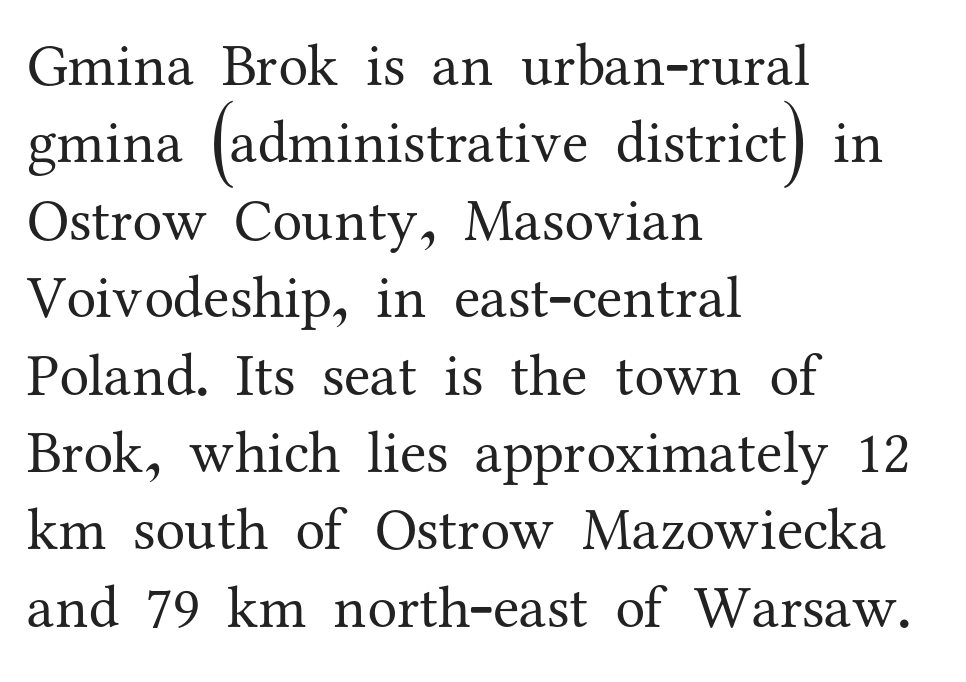
The image shows 60 px regular-weight serif type, upright; set left-aligned, normal line spacing (1.29x), normal letter spacing, not underlined; medium stroke contrast and a medium x-height.
